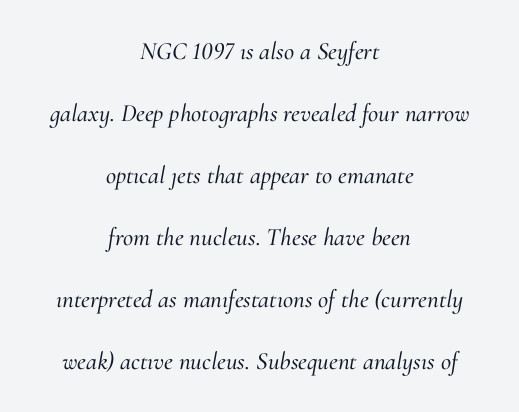
The image shows 25 px text type, italic (leaning right); set centered, loose line spacing (2.48x), normal letter spacing, not underlined.
